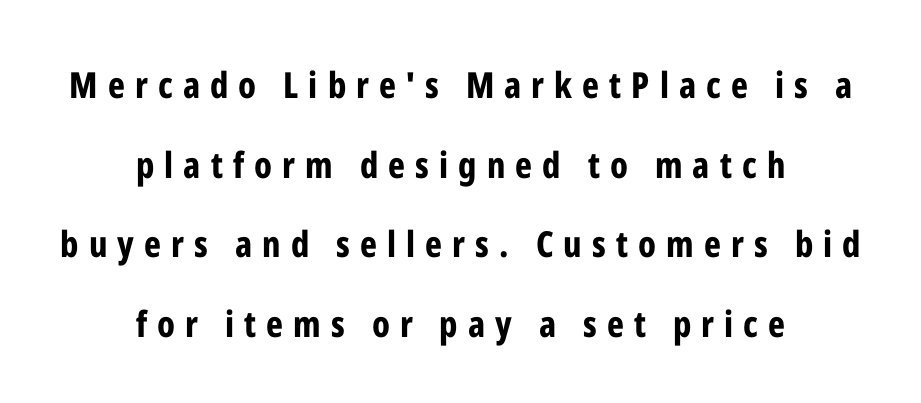
The image shows 36 px bold, condensed sans-serif type, upright; set centered, loose line spacing (2.21x), unusually wide letter spacing (+0.28 em), not underlined; low stroke contrast and a medium x-height.
